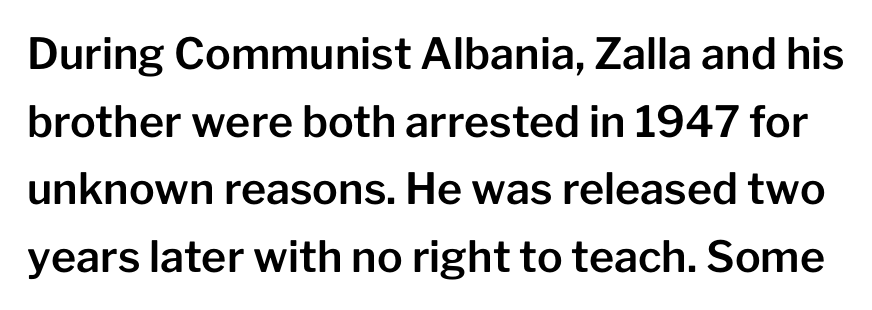
Q: Is the text italic (slanted)? A: No, it is upright.
Q: Is the typeface a serif or a sans-serif typeface? A: Sans-serif.
Q: Is the text underlined? A: No.
Q: Is the spacing between letters normal or unusually wide? A: Normal.
Q: Is the spacing between lines tight, normal or loose? A: Normal.
Q: Width (condensed, normal, or wide)? A: Normal.
Q: Stroke contrast? A: Low.
Q: x-height? A: Medium.
Q: Monospaced? A: No.
